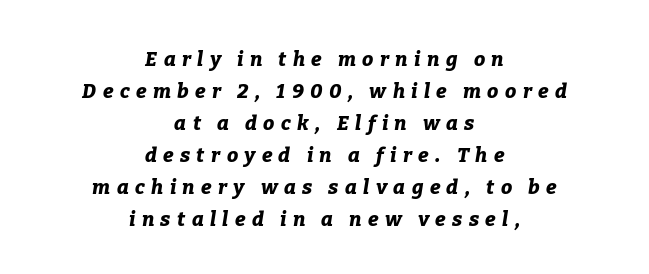
Check the space under the baseline: it is left empty. Italic: yes, the glyphs are oblique. The passage is arranged like a title page — every line centered. This sample keeps an unexceptional amount of space between lines.
